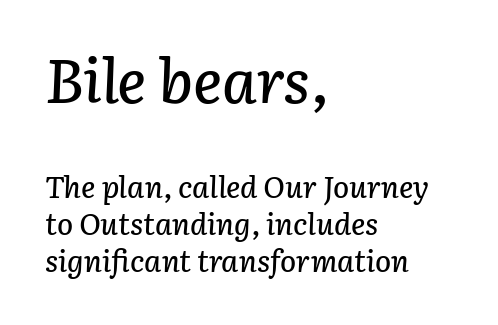
Q: Is the text italic (slanted)? A: Yes, it leans right by about 3 degrees.
Q: Is the text underlined? A: No.
Q: How is the paragraph aligned? A: Left-aligned.
Q: Is the spacing between letters normal or unusually wide? A: Normal.
Q: Which block of text is set in a larger size, the first (top) or the second (bottom)? A: The first (top) one.
Q: Width (condensed, normal, or wide)? A: Normal.
Q: Stroke contrast? A: Low.
Q: x-height? A: Medium.
Q: Monospaced? A: No.
